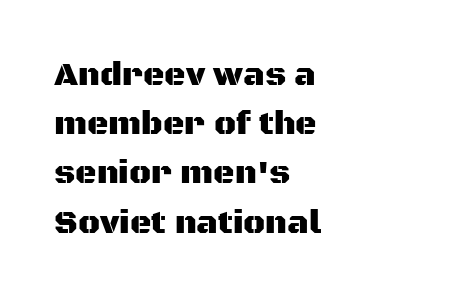
Just letters on the line, the space beneath them empty. These lines stack with their left ends in a neat column. You can tell from the bare stems that sans-serif type was used. The lettering stays uniformly vertical, giving the passage a roman look. The line-height multiplier appears to be the usual default. Words appear dense and cohesive because spacing is normal.
